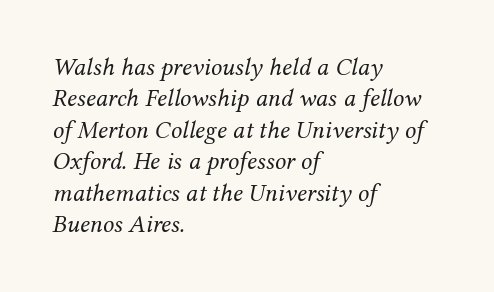
{"italic": "yes", "lean": "right", "slant_degrees": 12, "bold": "no", "underline": "no", "align": "left", "line_spacing": "normal", "line_spacing_ratio": 1.26, "letter_spacing": "normal", "letter_spacing_em": 0.0, "glyph_px": 25}
